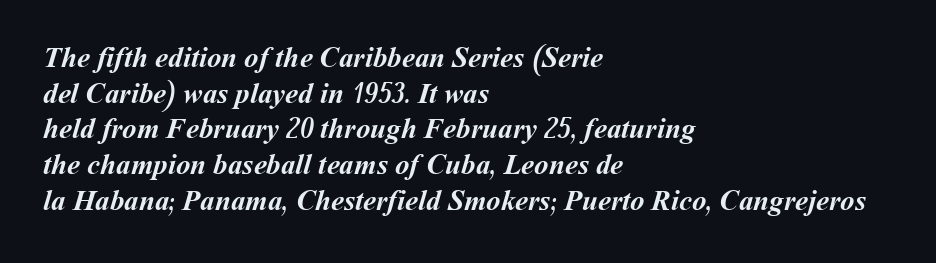
The image shows 29 px semibold type; set left-aligned, line spacing 1.23x, normal letter spacing, not underlined; medium stroke contrast and a medium x-height.
